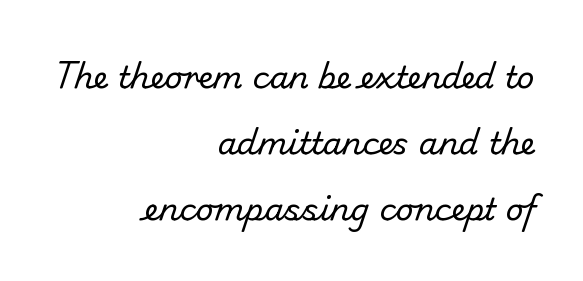
Q: Is the text bold? A: No.
Q: Is the typeface a serif or a sans-serif typeface? A: Sans-serif.
Q: Is the text underlined? A: No.
Q: How is the paragraph aligned? A: Right-aligned.
Q: Is the spacing between letters normal or unusually wide? A: Normal.
Q: Is the spacing between lines tight, normal or loose? A: Loose.
Q: Width (condensed, normal, or wide)? A: Normal.
Q: Stroke contrast? A: Low.
Q: x-height? A: Small.
Q: Monospaced? A: No.
